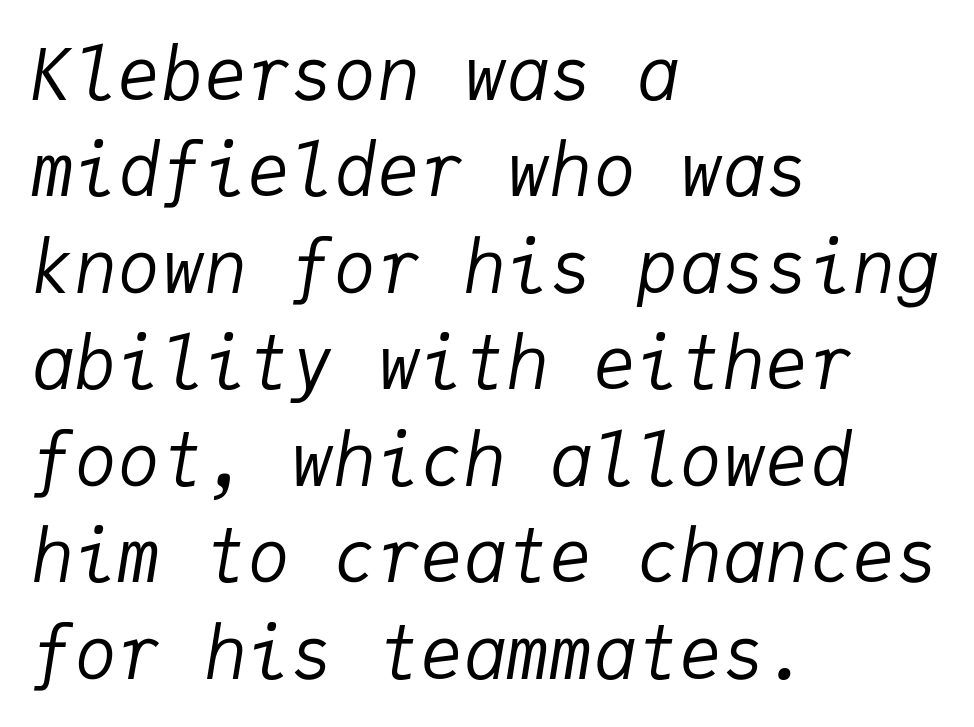
Q: Is the text bold? A: No.
Q: Is the text italic (slanted)? A: Yes, it leans right by about 9 degrees.
Q: Is the text underlined? A: No.
Q: How is the paragraph aligned? A: Left-aligned.
Q: Is the spacing between letters normal or unusually wide? A: Normal.
Q: Is the spacing between lines tight, normal or loose? A: Normal.
Q: Width (condensed, normal, or wide)? A: Normal.
Q: Stroke contrast? A: Low.
Q: x-height? A: Medium.
Q: Monospaced? A: Yes.
